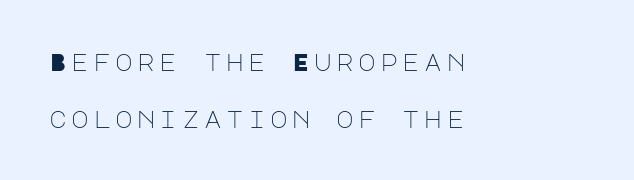
{"italic": "no", "bold": "no", "underline": "no", "align": "left", "line_spacing": "loose", "line_spacing_ratio": 2.37, "glyph_px": 24}
